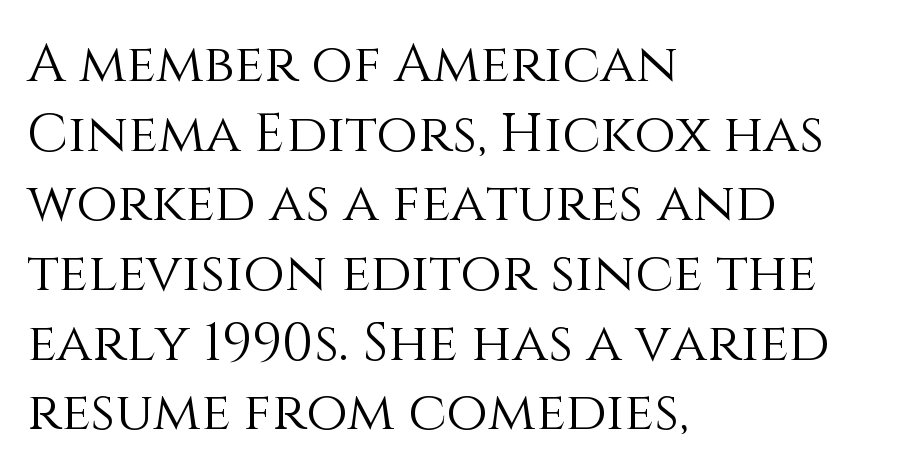
{"italic": "no", "bold": "no", "weight": "light", "width": "normal", "stroke_contrast": "medium", "x_height": "large", "monospaced": "no", "underline": "no", "align": "left", "line_spacing": "normal", "line_spacing_ratio": 1.29, "letter_spacing": "normal", "letter_spacing_em": 0.0, "glyph_px": 54}
